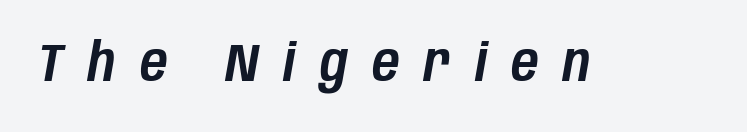
{"italic": "yes", "lean": "right", "slant_degrees": 10, "width": "condensed", "stroke_contrast": "low", "x_height": "large", "monospaced": "no", "underline": "no", "letter_spacing": "wide", "letter_spacing_em": 0.46, "glyph_px": 53}
